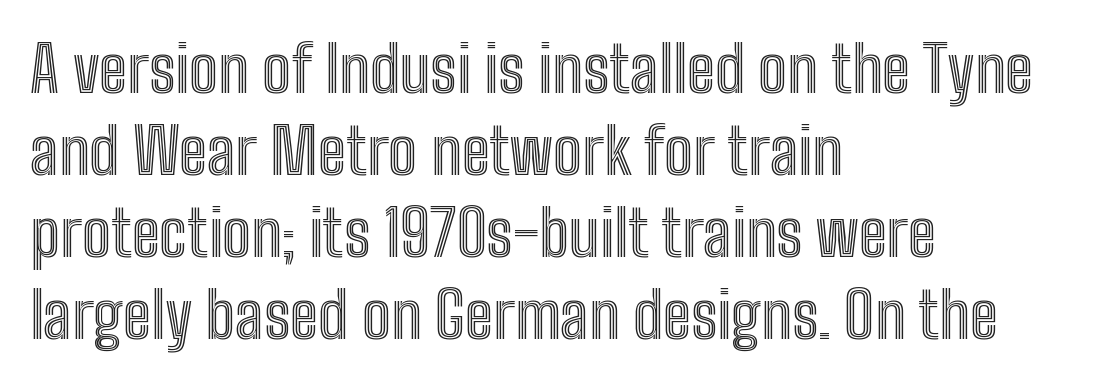
{"italic": "no", "width": "condensed", "x_height": "medium", "monospaced": "no", "underline": "no", "align": "left", "line_spacing": "normal", "line_spacing_ratio": 1.28, "letter_spacing": "normal", "letter_spacing_em": 0.0, "glyph_px": 64}
